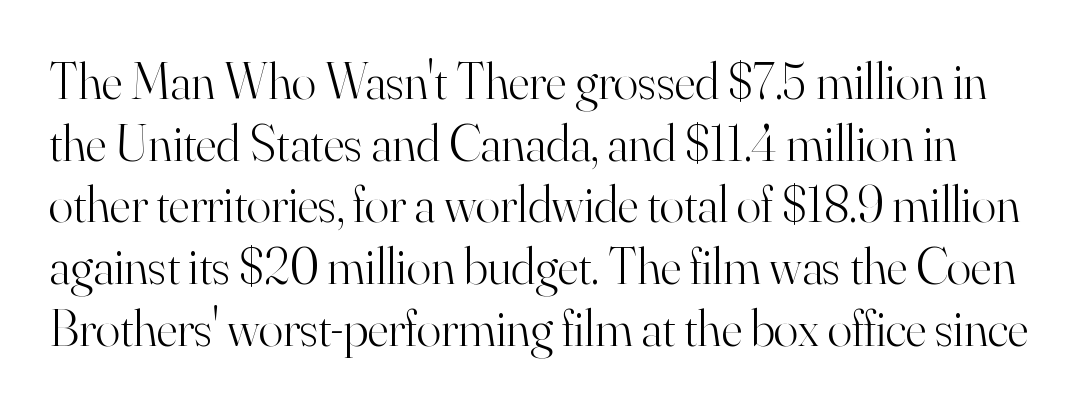
{"serif": "yes", "italic": "no", "bold": "no", "weight": "light", "width": "normal", "stroke_contrast": "high", "x_height": "small", "monospaced": "no", "underline": "no", "line_spacing_ratio": 1.21, "letter_spacing": "normal", "letter_spacing_em": 0.0, "glyph_px": 51}
